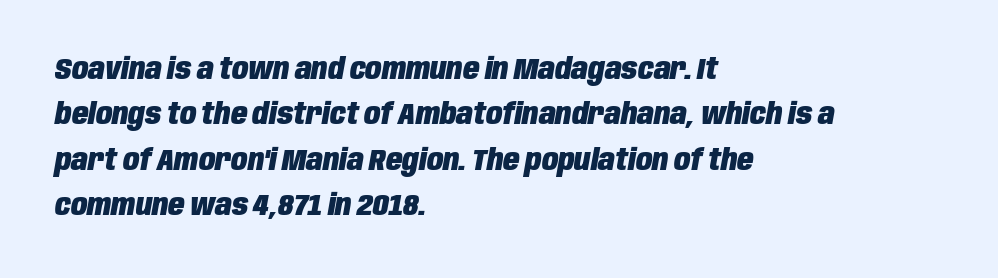
The area under the type is left untouched. One glance says typical: line gaps are just what's usual. Emphasis by weight is at full strength: bold. The rag falls on the right side of this text block. You could call the tracking neutral — neither tight nor loose. Think of a printed novel: that variable character pitch is what you see here.
